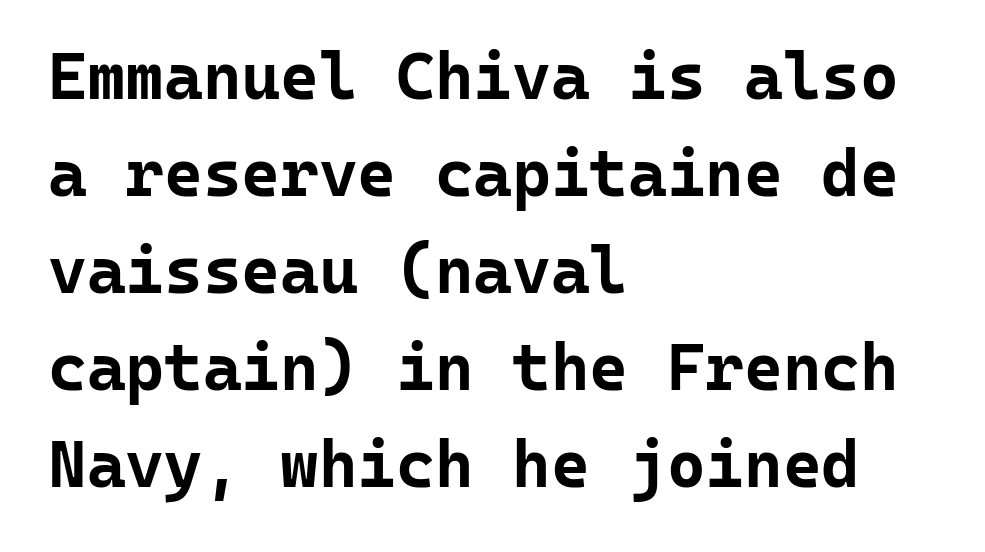
The image shows 66 px bold sans-serif type, upright, monospaced; set left-aligned, normal line spacing (1.47x), normal letter spacing, not underlined; low stroke contrast and a medium x-height.
